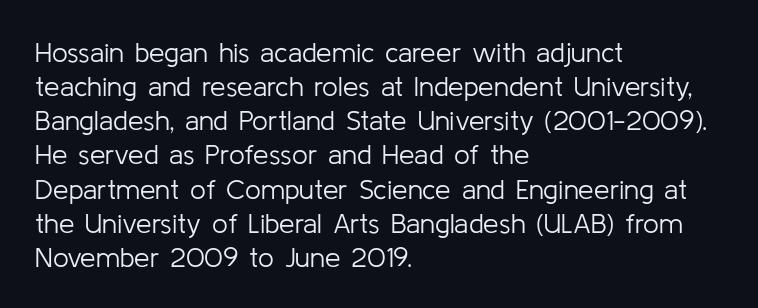
Bold? No — there's no thickening of the strokes. Proportional: the letters do not fall into vertical columns. Quick note: underline off. Nothing unusual about the tracking: characters are spaced as the font intends. Nope, not italic — everything's standing straight.
